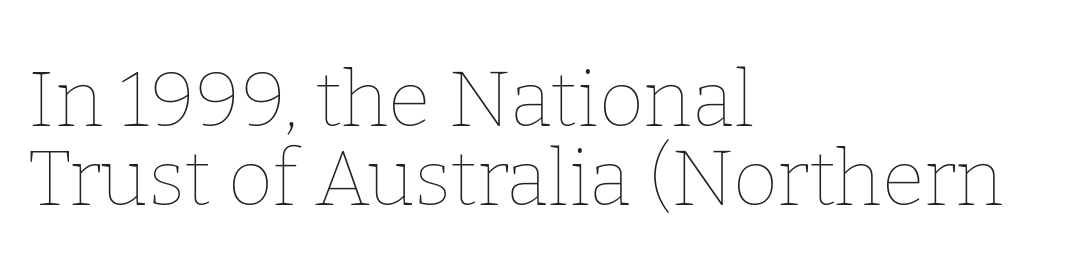
Q: Is the text bold? A: No.
Q: Is the text italic (slanted)? A: No, it is upright.
Q: Is the text underlined? A: No.
Q: How is the paragraph aligned? A: Left-aligned.
Q: Is the spacing between letters normal or unusually wide? A: Normal.
Q: Is the spacing between lines tight, normal or loose? A: Tight.
Q: Width (condensed, normal, or wide)? A: Normal.
Q: Stroke contrast? A: Low.
Q: x-height? A: Medium.
Q: Monospaced? A: No.
